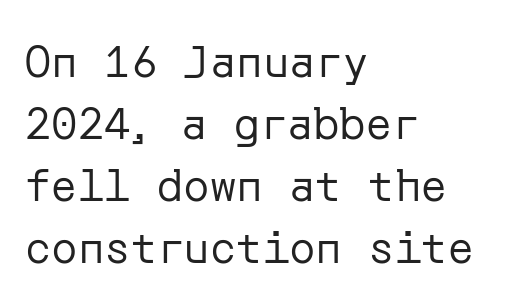
{"serif": "no", "italic": "no", "bold": "no", "weight": "regular", "width": "normal", "stroke_contrast": "low", "x_height": "medium", "underline": "no", "align": "left", "line_spacing": "normal", "line_spacing_ratio": 1.41, "letter_spacing": "normal", "letter_spacing_em": 0.0, "glyph_px": 44}
